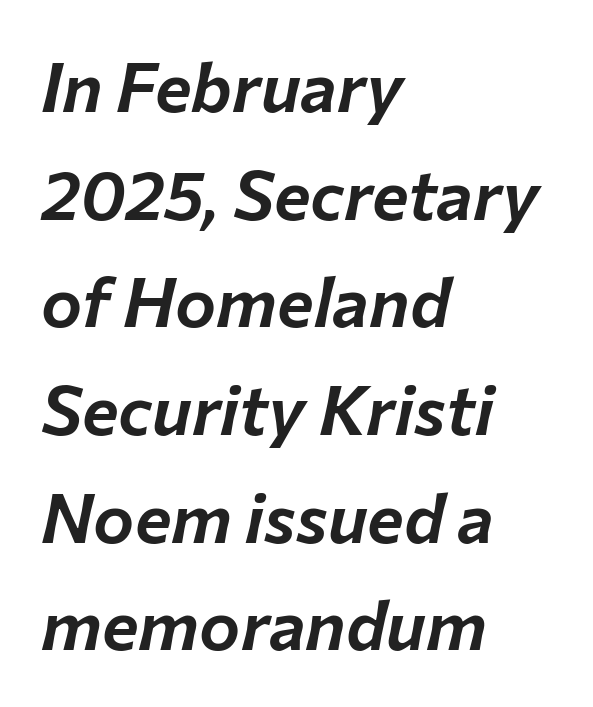
{"italic": "yes", "lean": "right", "slant_degrees": 12, "width": "normal", "stroke_contrast": "low", "x_height": "medium", "monospaced": "no", "underline": "no", "align": "left", "line_spacing": "normal", "line_spacing_ratio": 1.56, "letter_spacing": "normal", "letter_spacing_em": 0.0, "glyph_px": 69}
